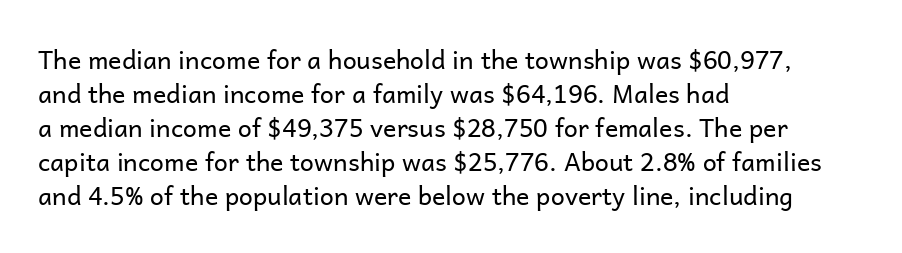
A normal amount of white space separates one row of letters from the next. Honestly, the letter spacing is just normal — you wouldn't notice it. The font's upright variant was chosen for this text. Is this a heavy cut? Hardly; it is regular or lighter. Caption: multi-line text, flush left, ragged right.
